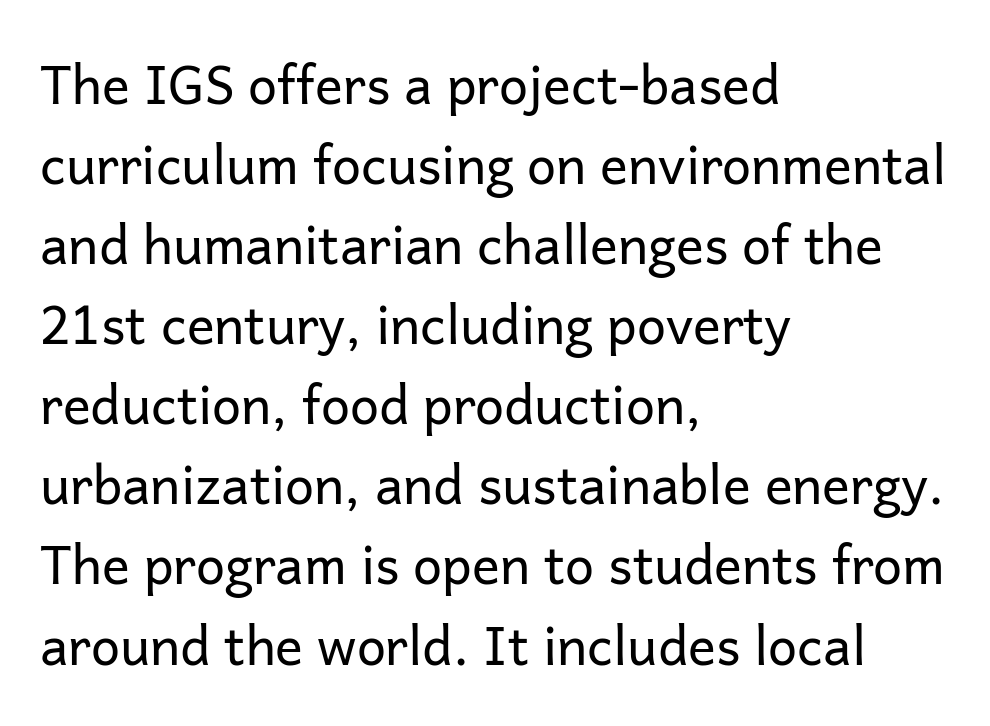
Q: Is the text bold? A: No.
Q: Is the text italic (slanted)? A: No, it is upright.
Q: Is the typeface a serif or a sans-serif typeface? A: Sans-serif.
Q: Is the text underlined? A: No.
Q: How is the paragraph aligned? A: Left-aligned.
Q: Is the spacing between letters normal or unusually wide? A: Normal.
Q: Is the spacing between lines tight, normal or loose? A: Normal.
Q: Width (condensed, normal, or wide)? A: Normal.
Q: Stroke contrast? A: Low.
Q: x-height? A: Medium.
Q: Monospaced? A: No.
